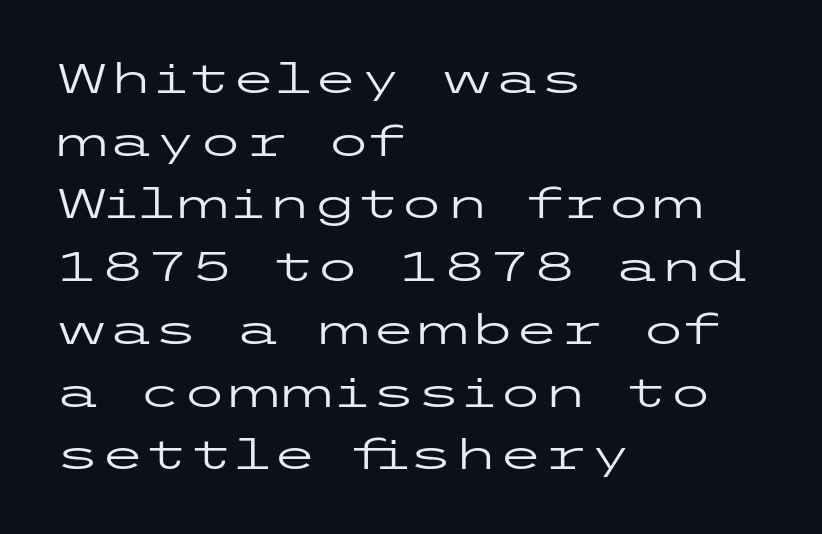
Examine the stroke ends and you'll find no serifs. Does the lettering tilt? It doesn't — this is upright. The strokes are not fattened; the text isn't bold. Horizontal bands of white between lines are of average thickness.
